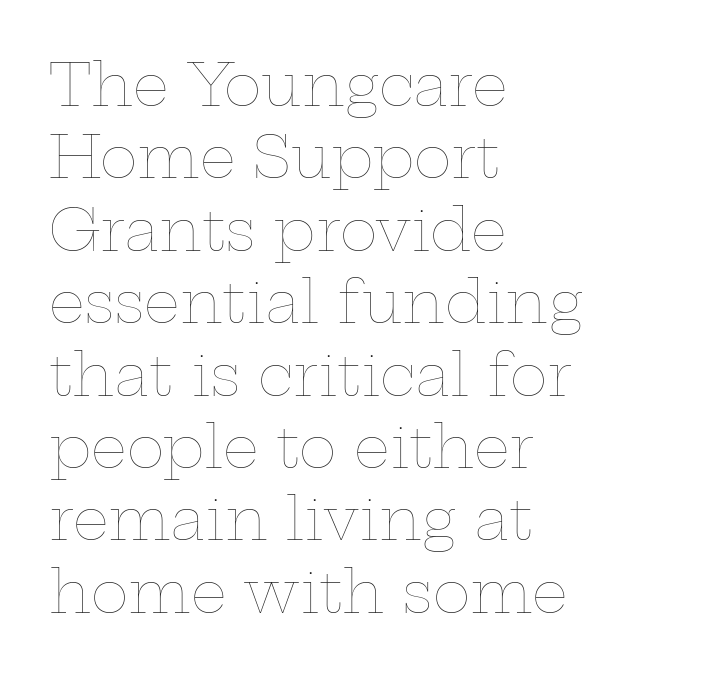
Q: Is the text bold? A: No.
Q: Is the text italic (slanted)? A: No, it is upright.
Q: Is the text underlined? A: No.
Q: How is the paragraph aligned? A: Left-aligned.
Q: Is the spacing between letters normal or unusually wide? A: Normal.
Q: Is the spacing between lines tight, normal or loose? A: Normal.
Q: Width (condensed, normal, or wide)? A: Wide.
Q: Stroke contrast? A: Low.
Q: x-height? A: Medium.
Q: Monospaced? A: No.
